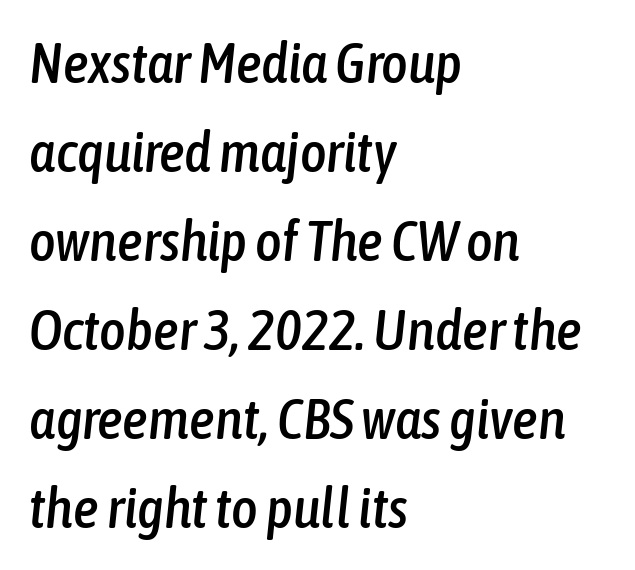
The image shows 57 px condensed type, italic (leaning right); set left-aligned, normal line spacing (1.56x), normal letter spacing, not underlined; low stroke contrast and a medium x-height.
